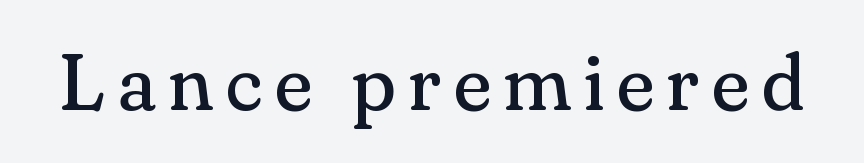
Q: Is the text bold? A: No.
Q: Is the text italic (slanted)? A: No, it is upright.
Q: Is the typeface a serif or a sans-serif typeface? A: Serif.
Q: Is the text underlined? A: No.
Q: Width (condensed, normal, or wide)? A: Normal.
Q: Stroke contrast? A: Medium.
Q: x-height? A: Small.
Q: Monospaced? A: No.
